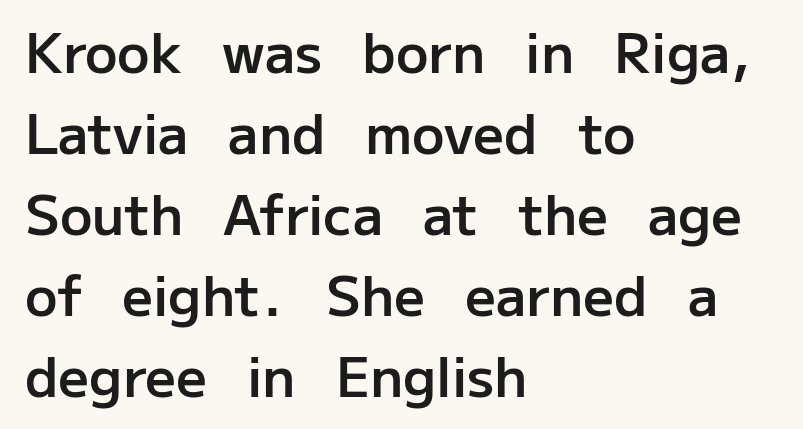
Q: Is the text bold? A: Semi-bold.
Q: Is the text italic (slanted)? A: No, it is upright.
Q: Is the typeface a serif or a sans-serif typeface? A: Sans-serif.
Q: Is the text underlined? A: No.
Q: How is the paragraph aligned? A: Left-aligned.
Q: Is the spacing between letters normal or unusually wide? A: Normal.
Q: Is the spacing between lines tight, normal or loose? A: Normal.
Q: Width (condensed, normal, or wide)? A: Normal.
Q: Stroke contrast? A: Low.
Q: x-height? A: Medium.
Q: Monospaced? A: No.
